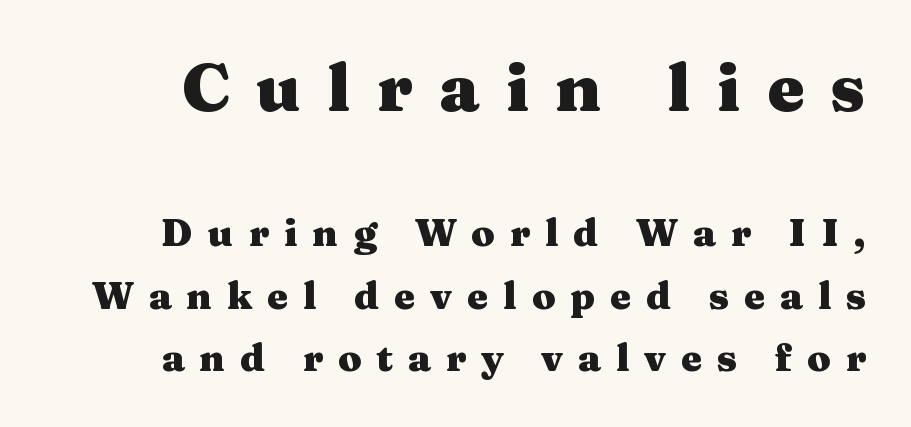
The image shows 67 px heavy, wide serif type, upright; set normal line spacing (1.64x), unusually wide letter spacing (+0.39 em), not underlined; the first (top) block is 1.76x larger; medium stroke contrast and a medium x-height.
